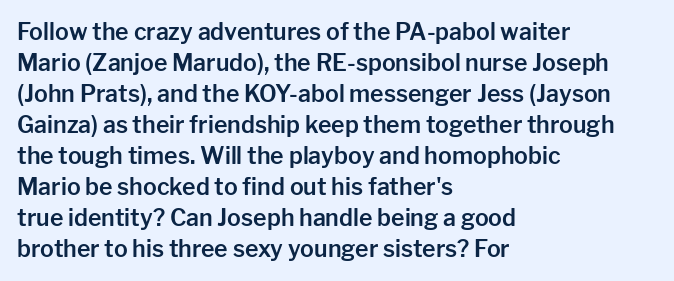
The image shows 23 px text type, upright; set left-aligned, normal line spacing (1.35x), normal letter spacing, not underlined.
